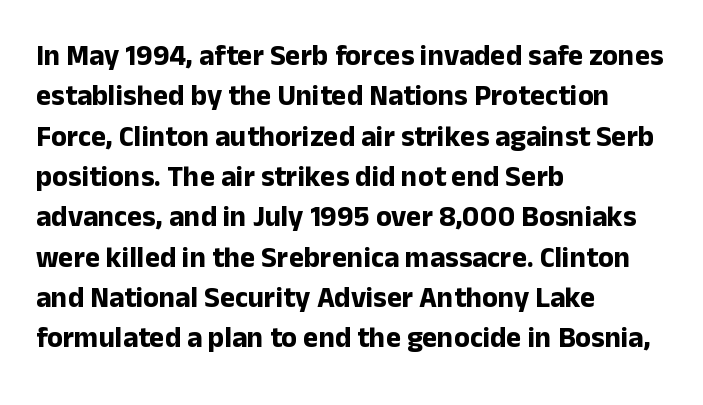
A typesetter would mark this as roman, not italic. Heavy, bold letterforms. The passage shown has conventional tracking throughout. No feet cap the strokes, marking this as sans-serif type.
